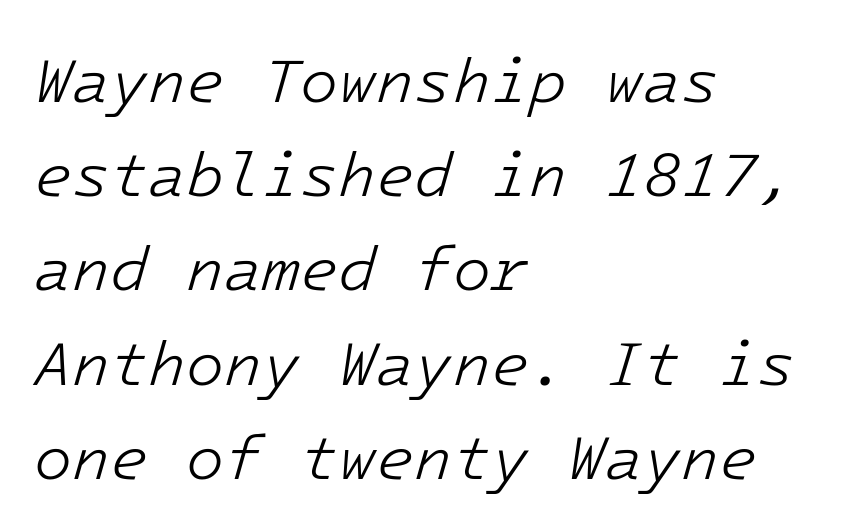
The image shows 62 px light type, italic (leaning right); set left-aligned, normal line spacing (1.52x), normal letter spacing, not underlined; low stroke contrast and a medium x-height.
